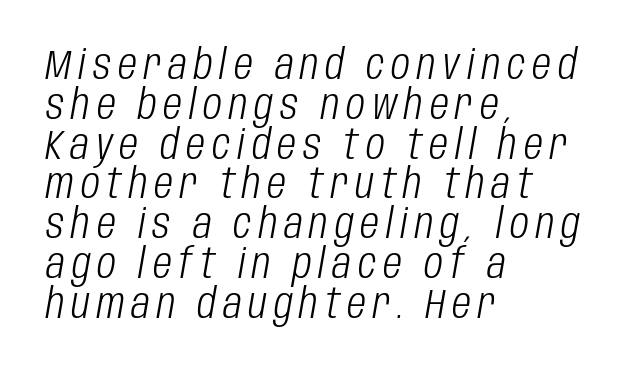
{"italic": "yes", "lean": "right", "slant_degrees": 10, "bold": "no", "weight": "light", "width": "condensed", "stroke_contrast": "low", "x_height": "large", "monospaced": "no", "underline": "no", "align": "left", "line_spacing": "tight", "line_spacing_ratio": 0.97, "glyph_px": 41}
